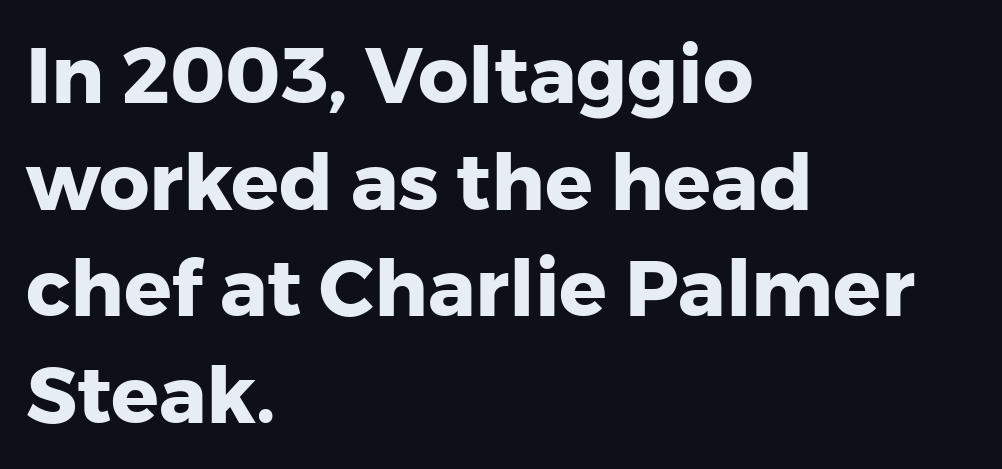
Q: Is the text bold? A: Yes.
Q: Is the text italic (slanted)? A: No, it is upright.
Q: Is the typeface a serif or a sans-serif typeface? A: Sans-serif.
Q: Is the text underlined? A: No.
Q: How is the paragraph aligned? A: Left-aligned.
Q: Is the spacing between letters normal or unusually wide? A: Normal.
Q: Is the spacing between lines tight, normal or loose? A: Normal.
Q: Width (condensed, normal, or wide)? A: Normal.
Q: Stroke contrast? A: Low.
Q: x-height? A: Medium.
Q: Monospaced? A: No.
